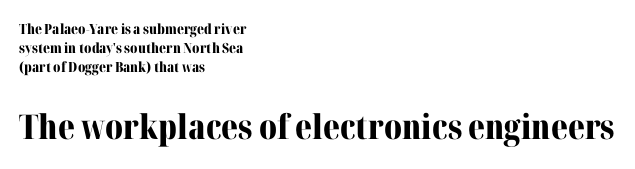
Q: Is the text bold? A: Yes.
Q: Is the text italic (slanted)? A: No, it is upright.
Q: Is the typeface a serif or a sans-serif typeface? A: Serif.
Q: Is the text underlined? A: No.
Q: How is the paragraph aligned? A: Left-aligned.
Q: Is the spacing between letters normal or unusually wide? A: Normal.
Q: Is the spacing between lines tight, normal or loose? A: Normal.
Q: Which block of text is set in a larger size, the first (top) or the second (bottom)? A: The second (bottom) one.
Q: Width (condensed, normal, or wide)? A: Normal.
Q: Stroke contrast? A: Medium.
Q: x-height? A: Medium.
Q: Monospaced? A: No.
